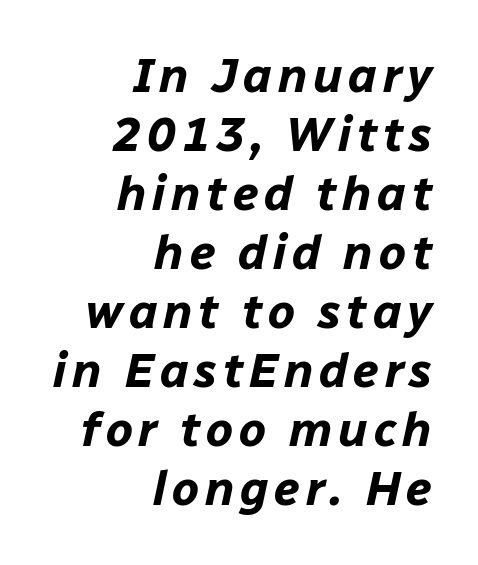
{"italic": "yes", "lean": "right", "slant_degrees": 12, "bold": "yes", "weight": "bold", "width": "normal", "stroke_contrast": "low", "x_height": "medium", "monospaced": "no", "underline": "no", "align": "right", "line_spacing_ratio": 1.23, "glyph_px": 48}
